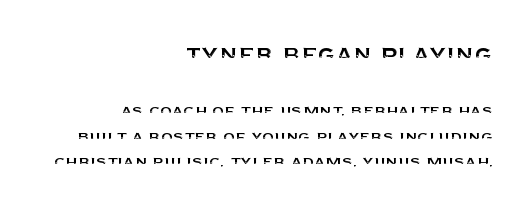
These lines are rendered in a variable-pitch font. Decoration check: the copy has no underline. The rendering uses a moderate line-height, typical for paragraphs. Students, note that the glyphs here touch the page at normal intervals. One-word summary of the alignment: right.
